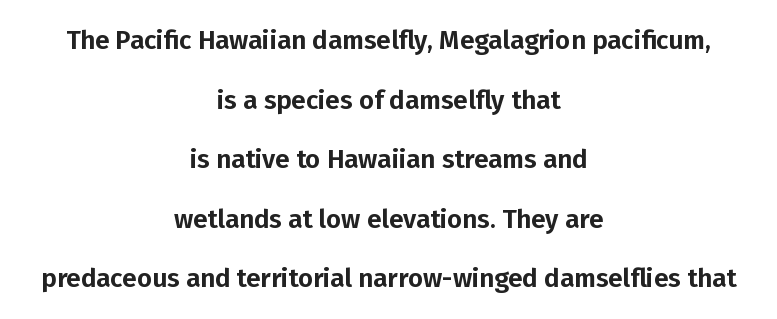
This is the regular roman posture of the typeface. This rendering uses center alignment, leaving both contours irregular but symmetric. The letters sit at their default tracking, neither squeezed nor spread. Beneath every word, the page is bare.
